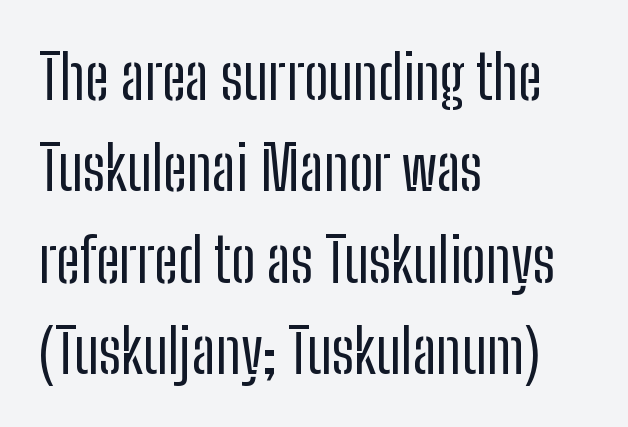
The image shows 61 px regular-weight, condensed sans-serif type, upright; set left-aligned, normal line spacing (1.5x), normal letter spacing, not underlined; low stroke contrast and a medium x-height.
